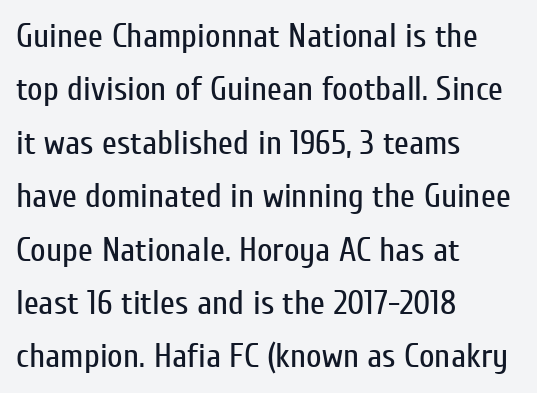
The horizontal fit of the characters is conventional and even. No chunkiness to these letters — they're not bold. Note the varied advance widths — an 'i' is clearly narrower than an 'm'. Teacher's note: observe the even left margin — that is flush-left alignment. Bare-footed words on every line. Horizontal bands of white between lines are of average thickness.
